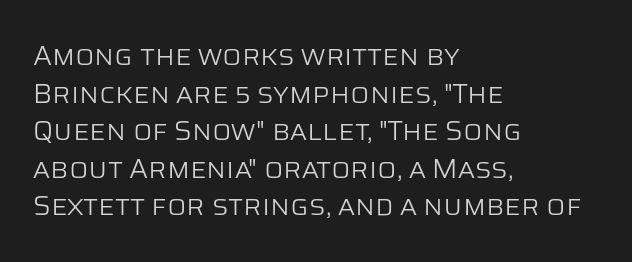
Is the letter spacing exaggerated? No — it looks like the ordinary default. Any mark beneath the type? The region is blank. Line starts are locked; line ends wander. Bold? No — there's no thickening of the strokes.
